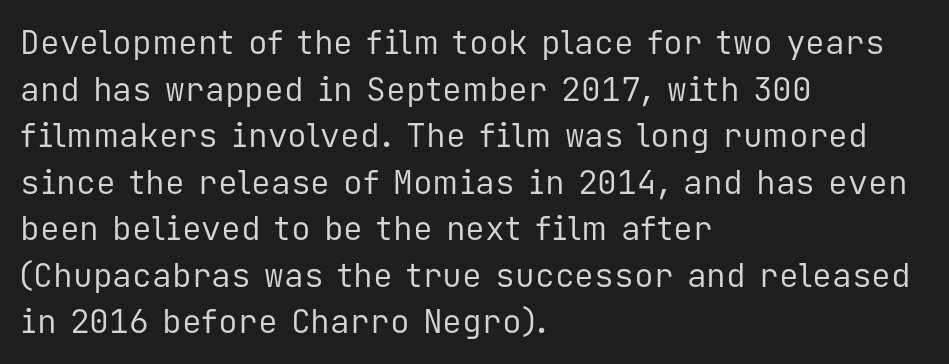
The rendering uses typewriter-style spacing with identical character cells. Interline gaps are of average width in this sample. The space directly below the letters is spotless. Left-aligned paragraph, ragged on the right.
